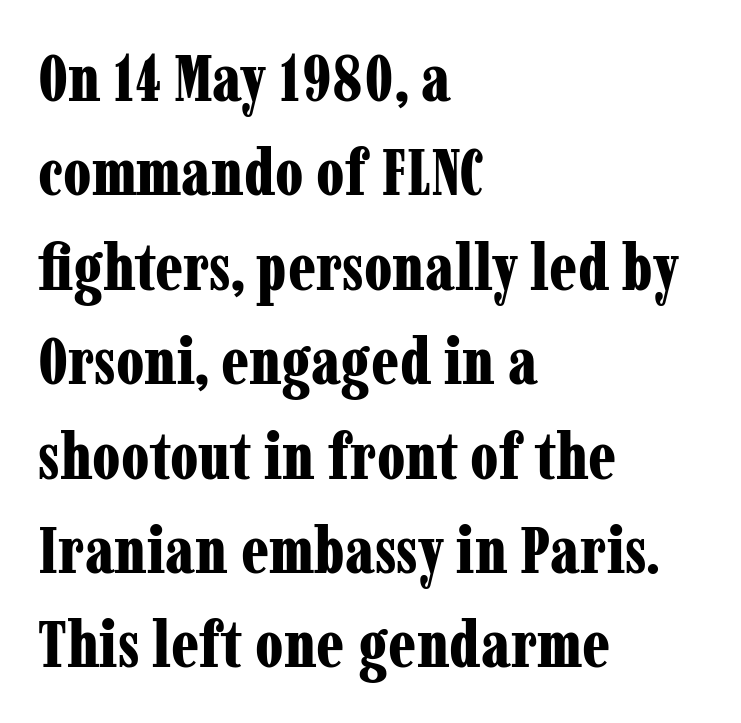
Q: Is the text bold? A: Yes.
Q: Is the text italic (slanted)? A: No, it is upright.
Q: Is the typeface a serif or a sans-serif typeface? A: Serif.
Q: Is the text underlined? A: No.
Q: How is the paragraph aligned? A: Left-aligned.
Q: Is the spacing between letters normal or unusually wide? A: Normal.
Q: Is the spacing between lines tight, normal or loose? A: Normal.
Q: Width (condensed, normal, or wide)? A: Condensed.
Q: Stroke contrast? A: Low.
Q: x-height? A: Medium.
Q: Monospaced? A: No.
